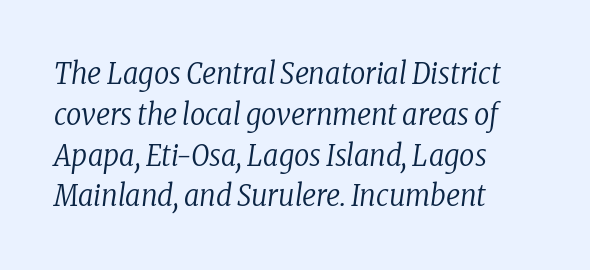
These lines are set flush left with a ragged right edge. Reading down the column, the eye jumps a familiar distance to each next line. No extra tracking has been applied to these lines. The characters are drawn with everyday or finer stroke widths. Unlike a clean sans, this face finishes its strokes with serifs. The face used here is proportionally spaced, like ordinary book or web type.
